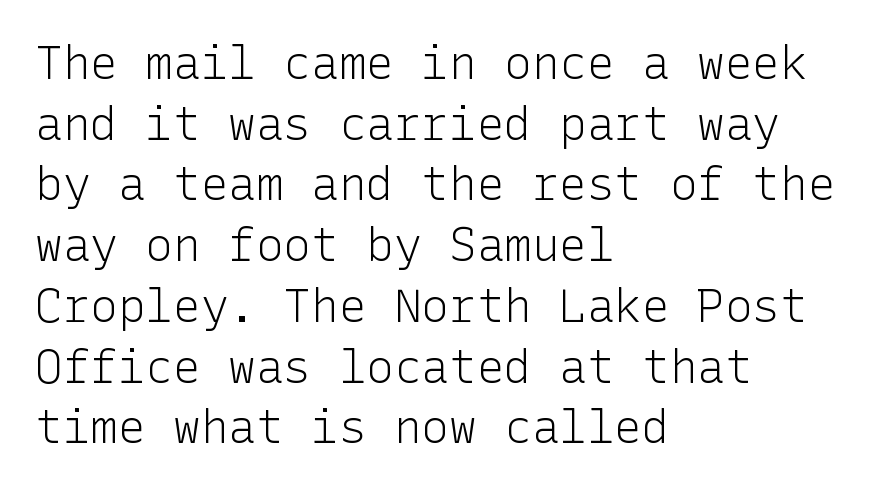
The image shows 46 px light sans-serif type, upright; set left-aligned, normal line spacing (1.32x), normal letter spacing, not underlined; low stroke contrast and a medium x-height.
